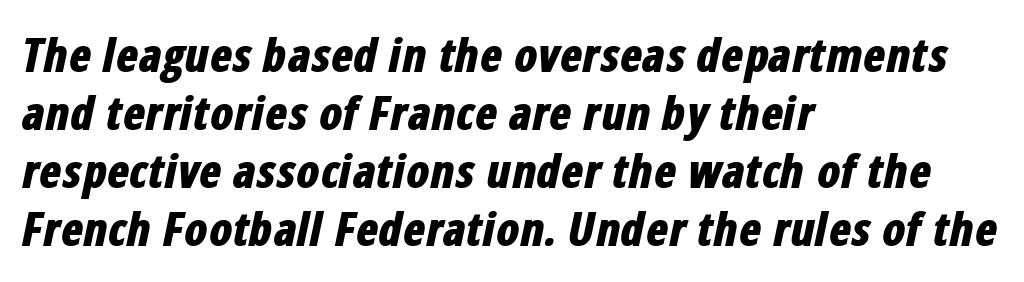
Varying glyph widths throughout — classic text-font behaviour. Strokes here are thick enough to call this a true bold. The letters are slanted; this is an italic face. Successive baselines arrive at the customary interval. The tracking reads as untouched default to a designer's eye.
